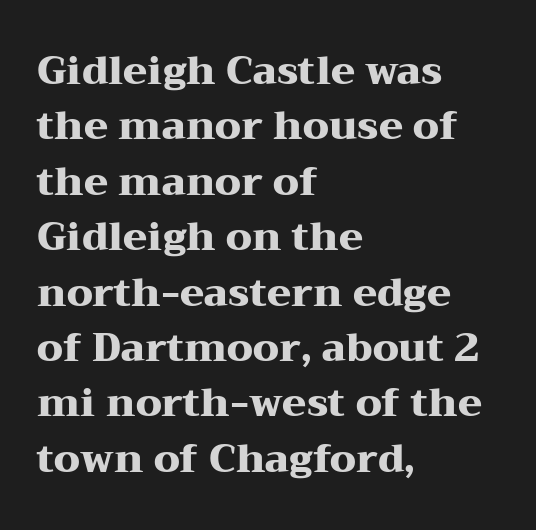
The image shows 39 px heavy, wide serif type, upright; set left-aligned, normal line spacing (1.42x), normal letter spacing, not underlined; medium stroke contrast and a medium x-height.
